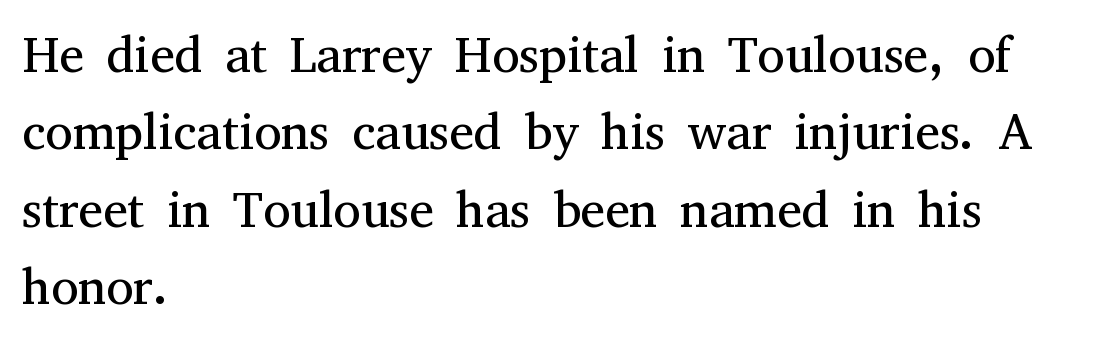
{"serif": "yes", "italic": "no", "bold": "no", "weight": "regular", "width": "normal", "stroke_contrast": "medium", "x_height": "medium", "monospaced": "no", "underline": "no", "align": "left", "line_spacing": "normal", "line_spacing_ratio": 1.55, "letter_spacing": "normal", "letter_spacing_em": 0.0, "glyph_px": 50}
